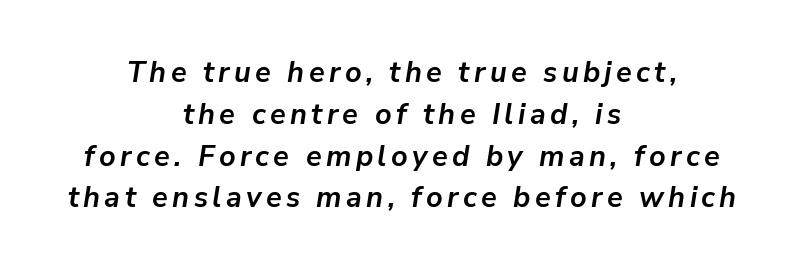
Notice how the passage keeps no hard edge, just a central spine. Just letters on the line, the space beneath them empty. Style check: oblique. Plenty of ink on the page — the face is bold.
